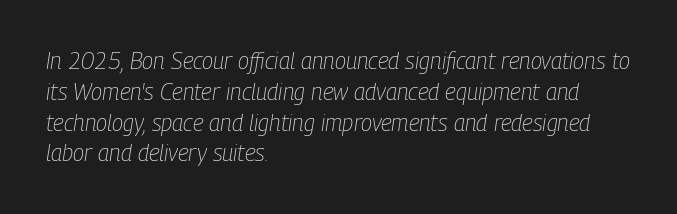
Q: Is the text bold? A: No.
Q: Is the text italic (slanted)? A: Yes, it leans right by about 9 degrees.
Q: Is the text underlined? A: No.
Q: How is the paragraph aligned? A: Left-aligned.
Q: Is the spacing between letters normal or unusually wide? A: Normal.
Q: Is the spacing between lines tight, normal or loose? A: Normal.
